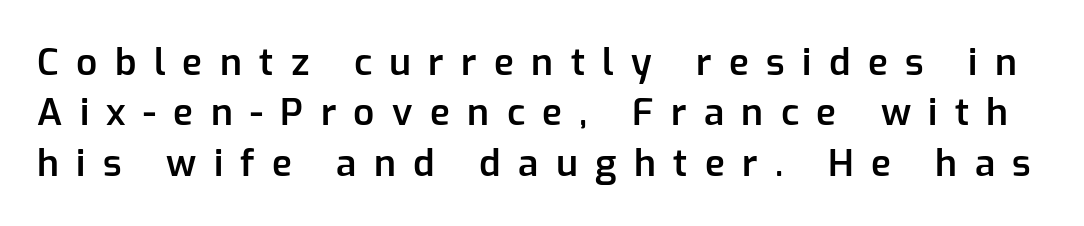
Typographic density is moderately raised because the face is semibold. Varying glyph widths throughout — classic text-font behaviour. These lines have a slow, spaced-out rhythm from letter to letter. Underlining? Definitely not there.
